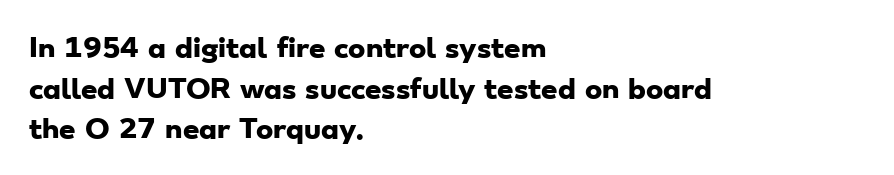
The image shows 26 px bold type; set left-aligned, normal line spacing (1.56x), normal letter spacing, not underlined.
